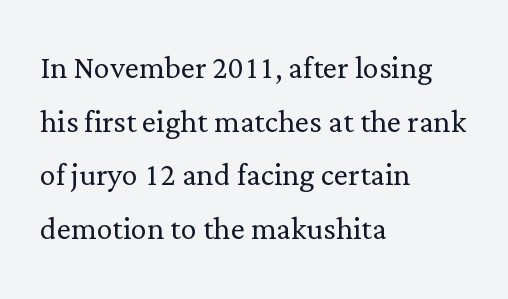
{"serif": "yes", "italic": "no", "bold": "no", "weight": "light", "width": "normal", "stroke_contrast": "low", "x_height": "medium", "monospaced": "no", "underline": "no", "align": "left", "line_spacing": "normal", "line_spacing_ratio": 1.34, "letter_spacing": "normal", "letter_spacing_em": 0.0, "glyph_px": 40}
